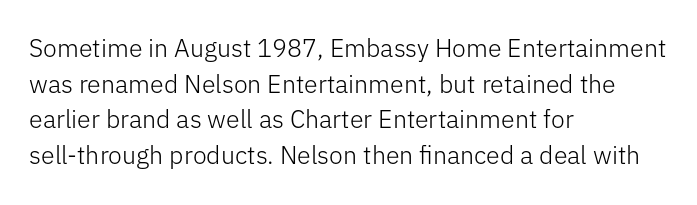
Q: Is the text bold? A: No.
Q: Is the text italic (slanted)? A: No, it is upright.
Q: Is the text underlined? A: No.
Q: How is the paragraph aligned? A: Left-aligned.
Q: Is the spacing between letters normal or unusually wide? A: Normal.
Q: Is the spacing between lines tight, normal or loose? A: Normal.
